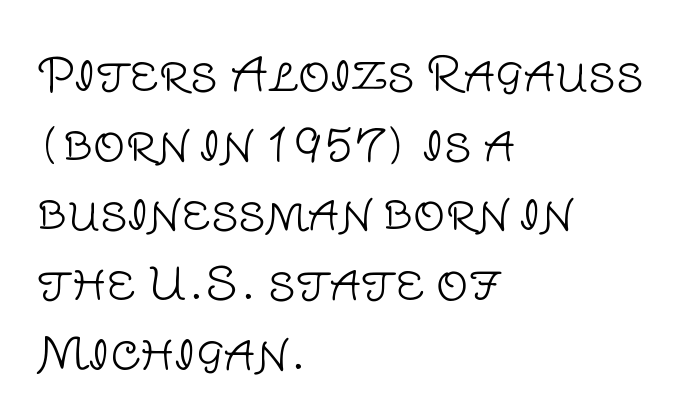
Q: Is the text bold? A: No.
Q: Is the text italic (slanted)? A: Yes.
Q: Is the typeface a serif or a sans-serif typeface? A: Sans-serif.
Q: Is the text underlined? A: No.
Q: How is the paragraph aligned? A: Left-aligned.
Q: Is the spacing between letters normal or unusually wide? A: Normal.
Q: Is the spacing between lines tight, normal or loose? A: Normal.
Q: Width (condensed, normal, or wide)? A: Normal.
Q: Stroke contrast? A: Low.
Q: x-height? A: Large.
Q: Monospaced? A: No.
